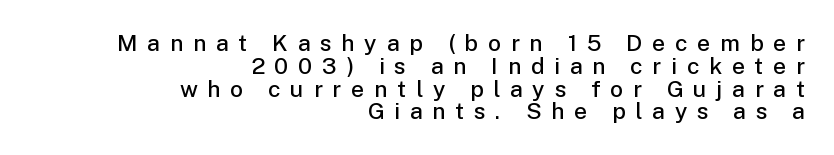
Q: Is the text bold? A: Semi-bold.
Q: Is the text italic (slanted)? A: No, it is upright.
Q: Is the text underlined? A: No.
Q: How is the paragraph aligned? A: Right-aligned.
Q: Is the spacing between letters normal or unusually wide? A: Unusually wide.
Q: Is the spacing between lines tight, normal or loose? A: Tight.
